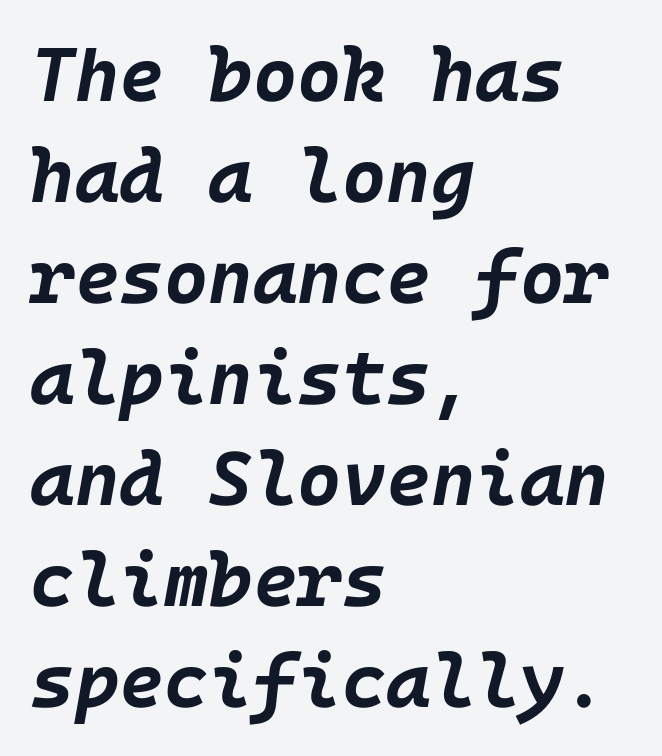
Q: Is the text bold? A: Yes.
Q: Is the text italic (slanted)? A: Yes, it leans right by about 10 degrees.
Q: Is the text underlined? A: No.
Q: How is the paragraph aligned? A: Left-aligned.
Q: Is the spacing between letters normal or unusually wide? A: Normal.
Q: Is the spacing between lines tight, normal or loose? A: Normal.
Q: Width (condensed, normal, or wide)? A: Normal.
Q: Stroke contrast? A: Low.
Q: x-height? A: Large.
